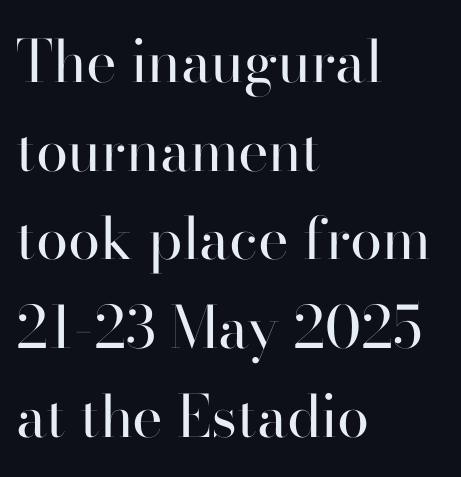
{"serif": "no", "italic": "no", "bold": "no", "weight": "regular", "width": "normal", "stroke_contrast": "high", "x_height": "small", "monospaced": "no", "underline": "no", "align": "left", "line_spacing": "normal", "line_spacing_ratio": 1.53, "letter_spacing": "normal", "letter_spacing_em": 0.0, "glyph_px": 58}
